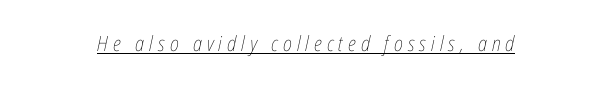
Q: Is the text bold? A: No.
Q: Is the text italic (slanted)? A: Yes, it leans right by about 12 degrees.
Q: Is the text underlined? A: Yes.
Q: Is the spacing between letters normal or unusually wide? A: Unusually wide.
